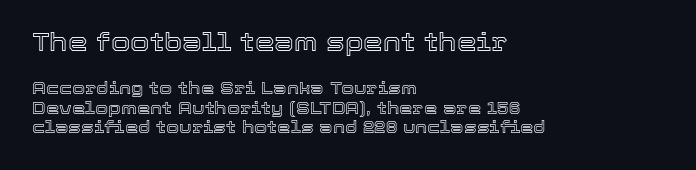
Which margin do the lines hug? The left one — the right edge is uneven. Scale decreases going downward across the two blocks. Has an underline been added? It has not. Posture: upright roman.
